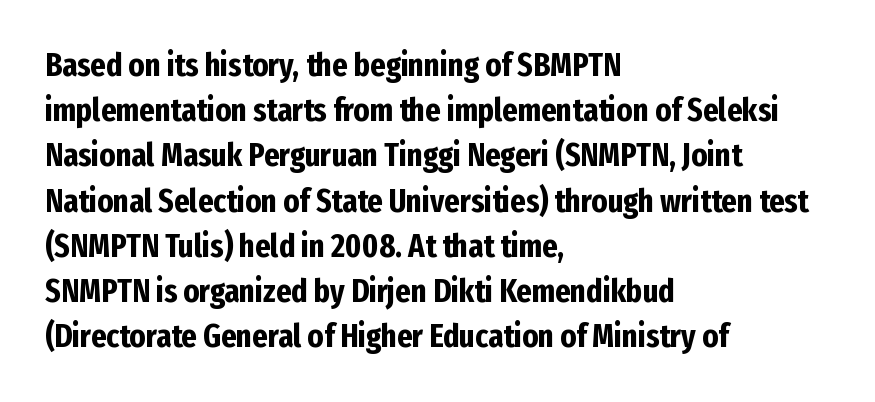
In terms of letterspacing, this is plain default setting. Here the designer chose a conventional face with non-uniform glyph widths. Notice how the stems are strictly vertical — no italics here. The leading is moderate, giving the passage an even texture. Stroke terminals: plain, sans-serif.
